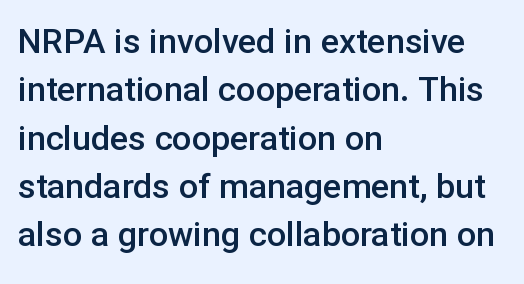
Q: Is the text bold? A: Semi-bold.
Q: Is the text italic (slanted)? A: No, it is upright.
Q: Is the typeface a serif or a sans-serif typeface? A: Sans-serif.
Q: Is the text underlined? A: No.
Q: How is the paragraph aligned? A: Left-aligned.
Q: Is the spacing between letters normal or unusually wide? A: Normal.
Q: Is the spacing between lines tight, normal or loose? A: Normal.
Q: Width (condensed, normal, or wide)? A: Normal.
Q: Stroke contrast? A: Low.
Q: x-height? A: Medium.
Q: Monospaced? A: No.
